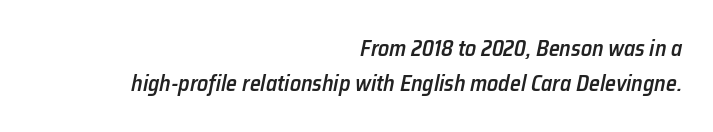
Heft: intermediate — a semibold. Here the glyphs are tracked normally, forming tight word shapes. The setting favours the right margin, as signatures and pull-quotes sometimes do. There's an unmistakable incline to the writing here. Quick note: underline off.
